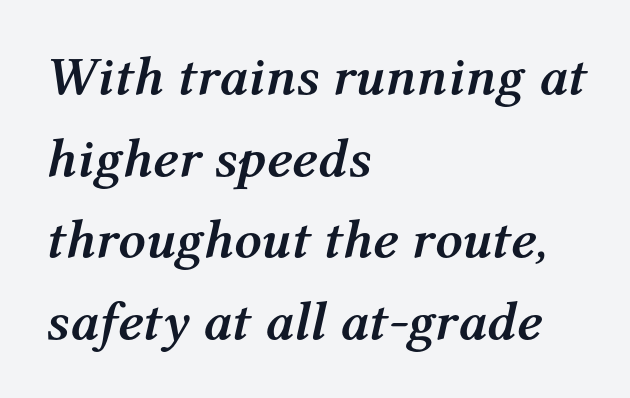
Pretty heavy lettering here — definitely bold. Notice how the passage keeps a crisp vertical edge on the left only. The type is set solid horizontally, with unmodified tracking. The rendering uses a moderate line-height, typical for paragraphs. Beneath every word, the page is bare.
